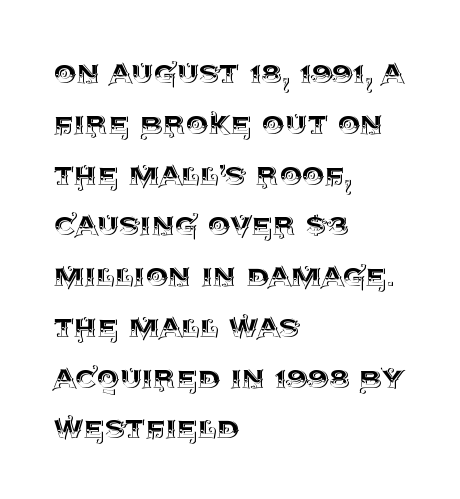
Q: Is the text italic (slanted)? A: No, it is upright.
Q: Is the text underlined? A: No.
Q: How is the paragraph aligned? A: Left-aligned.
Q: Is the spacing between letters normal or unusually wide? A: Normal.
Q: Is the spacing between lines tight, normal or loose? A: Normal.
Q: Width (condensed, normal, or wide)? A: Normal.
Q: x-height? A: Large.
Q: Monospaced? A: No.
